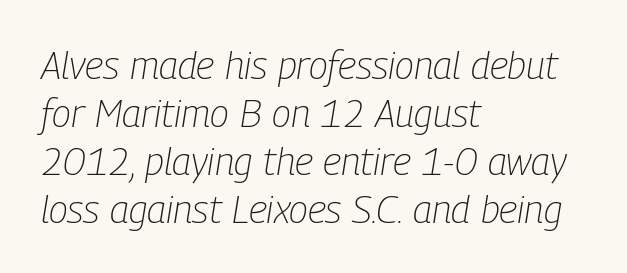
{"italic": "yes", "lean": "right", "slant_degrees": 9, "bold": "no", "weight": "light", "width": "condensed", "stroke_contrast": "low", "x_height": "medium", "monospaced": "no", "underline": "no", "align": "left", "line_spacing_ratio": 1.23, "letter_spacing": "normal", "letter_spacing_em": 0.0, "glyph_px": 39}
